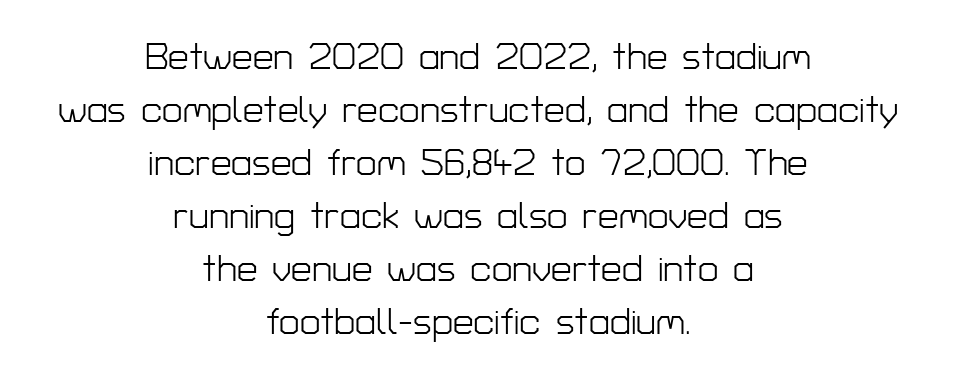
{"serif": "no", "italic": "no", "bold": "no", "weight": "light", "width": "normal", "stroke_contrast": "low", "x_height": "medium", "monospaced": "no", "underline": "no", "align": "center", "line_spacing": "normal", "line_spacing_ratio": 1.43, "letter_spacing": "normal", "letter_spacing_em": 0.0, "glyph_px": 37}
